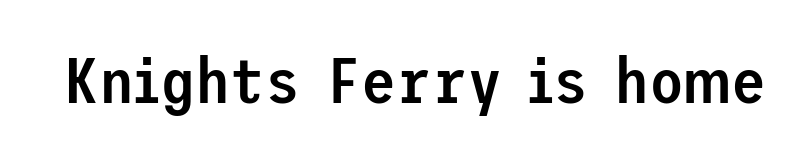
Q: Is the text bold? A: Semi-bold.
Q: Is the text italic (slanted)? A: No, it is upright.
Q: Is the typeface a serif or a sans-serif typeface? A: Sans-serif.
Q: Is the text underlined? A: No.
Q: Is the spacing between letters normal or unusually wide? A: Normal.
Q: Width (condensed, normal, or wide)? A: Normal.
Q: Stroke contrast? A: Low.
Q: x-height? A: Medium.
